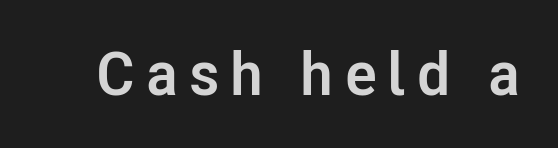
The image shows 61 px semibold sans-serif type, upright; set not underlined; low stroke contrast and a medium x-height.
